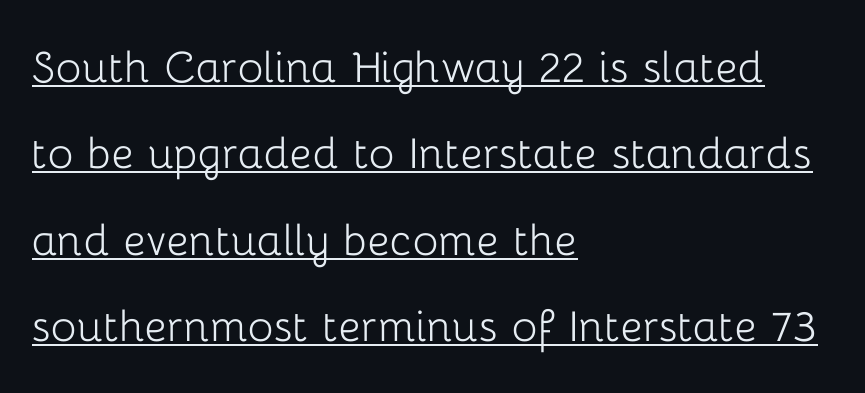
{"serif": "no", "italic": "no", "bold": "no", "weight": "light", "width": "normal", "stroke_contrast": "low", "x_height": "medium", "monospaced": "no", "underline": "yes", "align": "left", "line_spacing": "normal", "line_spacing_ratio": 1.6, "letter_spacing": "normal", "letter_spacing_em": 0.0, "glyph_px": 54}
